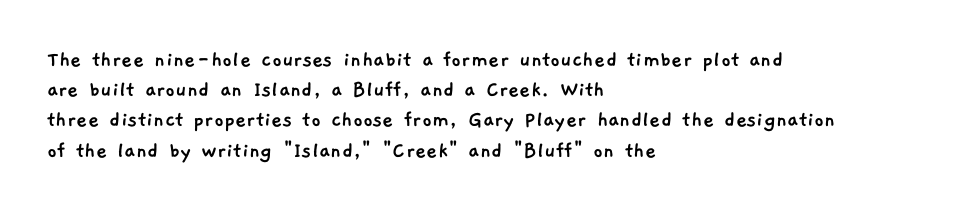
Q: Is the text underlined? A: No.
Q: How is the paragraph aligned? A: Left-aligned.
Q: Is the spacing between letters normal or unusually wide? A: Normal.
Q: Is the spacing between lines tight, normal or loose? A: Normal.
